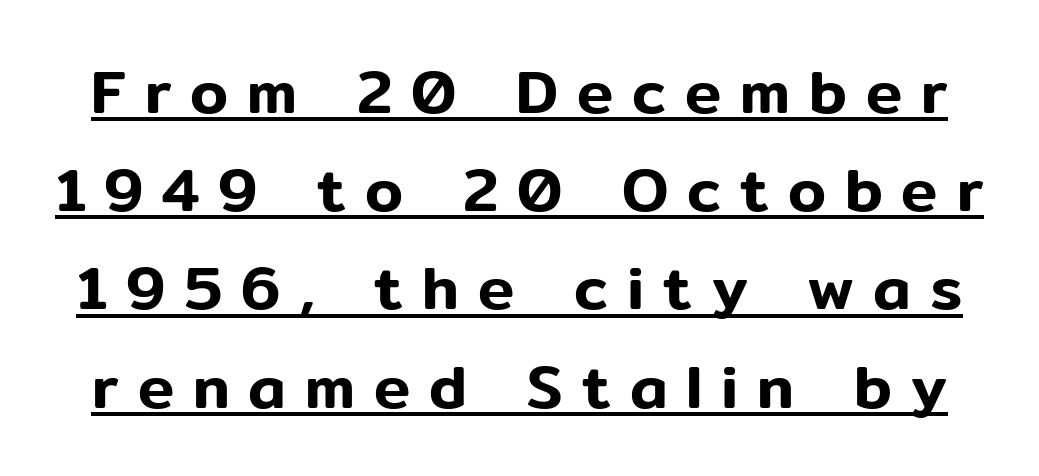
The image shows 61 px sans-serif type, upright; set normal line spacing (1.61x), unusually wide letter spacing (+0.31 em), underlined; low stroke contrast and a medium x-height.
